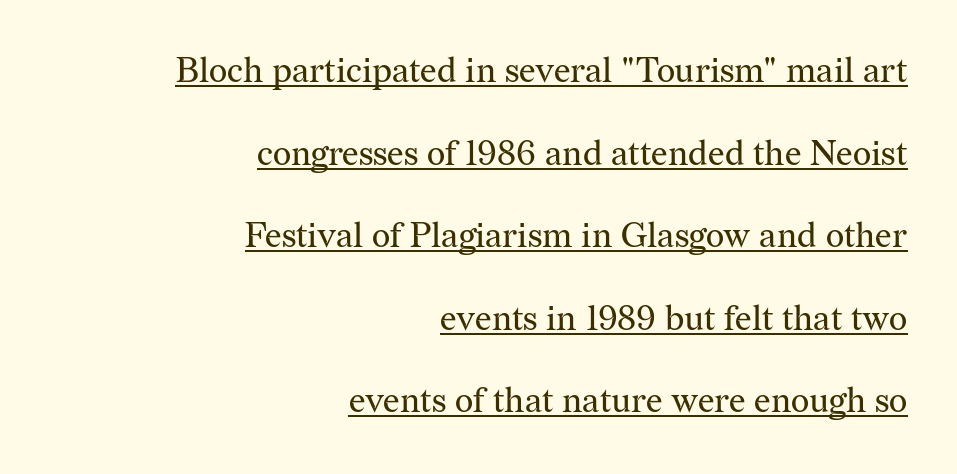
Q: Is the text bold? A: No.
Q: Is the text italic (slanted)? A: No, it is upright.
Q: Is the typeface a serif or a sans-serif typeface? A: Serif.
Q: Is the text underlined? A: Yes.
Q: How is the paragraph aligned? A: Right-aligned.
Q: Is the spacing between letters normal or unusually wide? A: Normal.
Q: Is the spacing between lines tight, normal or loose? A: Loose.
Q: Width (condensed, normal, or wide)? A: Normal.
Q: Stroke contrast? A: Medium.
Q: x-height? A: Medium.
Q: Monospaced? A: No.
